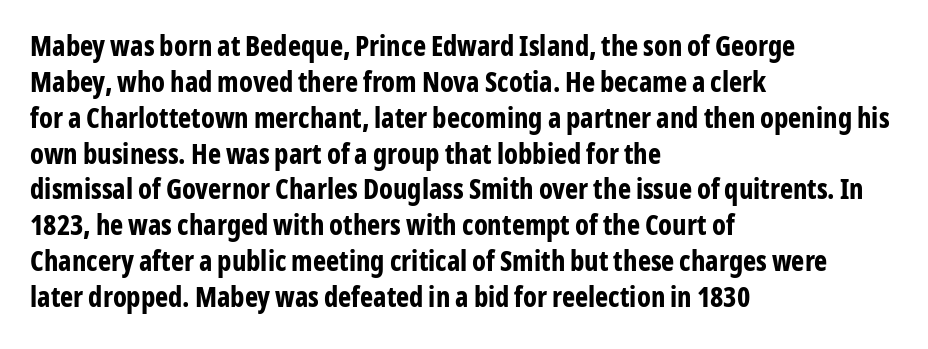
No extra tracking has been applied to these lines. If you drew a line through each stem, it would be perfectly vertical. The typeface chosen for these lines omits serifs. Quick note: interline space is typical. Where is the straight margin? On the left. Emphasis by weight is at full strength: bold.
